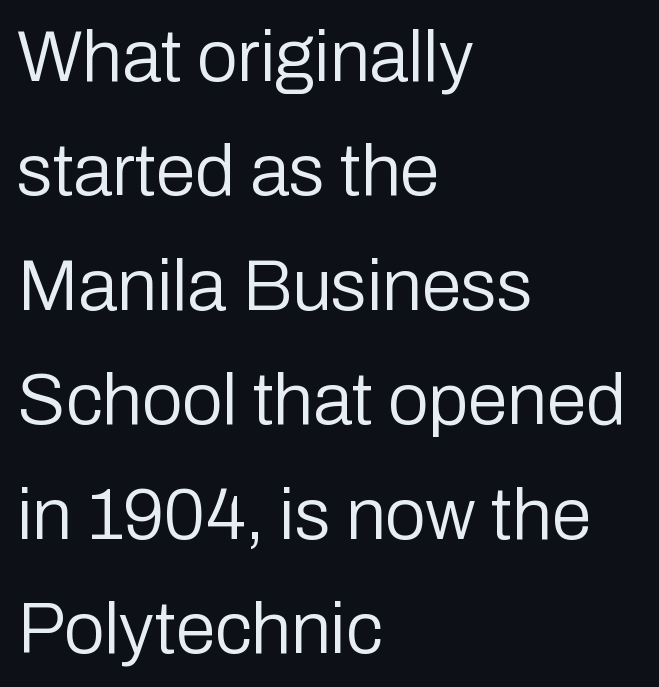
The image shows 72 px regular-weight sans-serif type, upright; set left-aligned, normal line spacing (1.59x), normal letter spacing, not underlined; low stroke contrast and a medium x-height.
